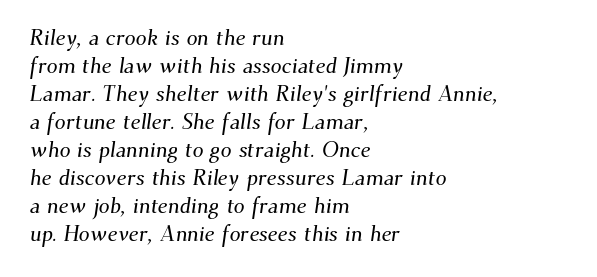
The image shows 22 px text type; set left-aligned, normal line spacing (1.27x), normal letter spacing, not underlined.
